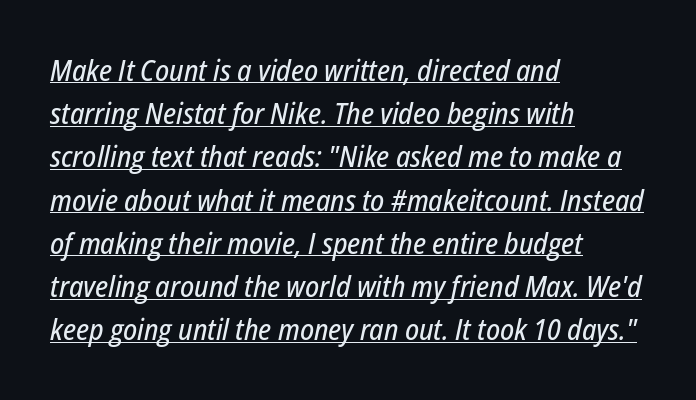
Q: Is the text italic (slanted)? A: Yes, it leans right by about 12 degrees.
Q: Is the text underlined? A: Yes.
Q: How is the paragraph aligned? A: Left-aligned.
Q: Is the spacing between letters normal or unusually wide? A: Normal.
Q: Is the spacing between lines tight, normal or loose? A: Normal.
Q: Width (condensed, normal, or wide)? A: Condensed.
Q: Stroke contrast? A: Low.
Q: x-height? A: Medium.
Q: Monospaced? A: No.
